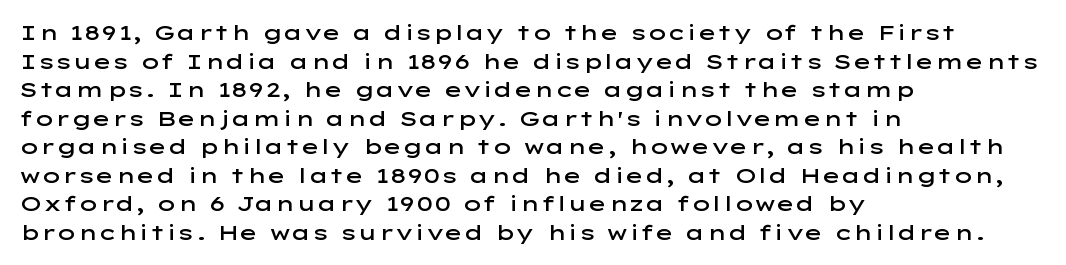
This sample uses an upright cut, with every glyph sitting square on the baseline. Moderately thickened strokes mark this as semibold type. Short note: letters normally spaced. A typesetter would call this leading conventional body-copy spacing. Just letters on the line, the space beneath them empty. Casual observation: everything's shoved over to the left.
